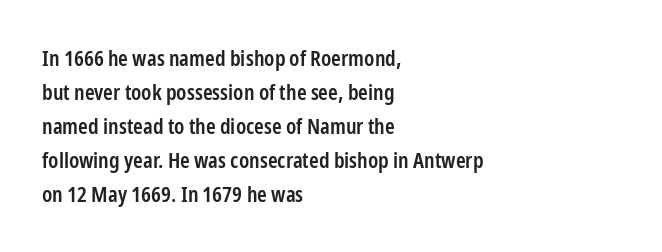
The image shows 22 px text type, upright; set left-aligned, normal line spacing (1.55x), normal letter spacing, not underlined.
